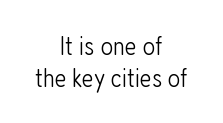
No extra ink here — the face is not bold. The passage shown is not underscored anywhere. A roman cut, with each character standing at attention. No extra tracking has been applied to these lines.
